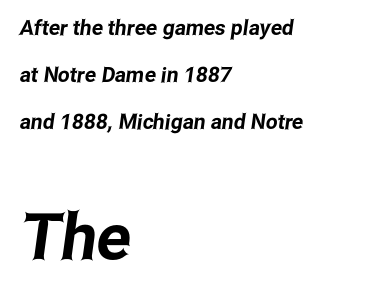
Q: Is the typeface a serif or a sans-serif typeface? A: Sans-serif.
Q: Is the text underlined? A: No.
Q: How is the paragraph aligned? A: Left-aligned.
Q: Is the spacing between letters normal or unusually wide? A: Normal.
Q: Is the spacing between lines tight, normal or loose? A: Loose.
Q: Which block of text is set in a larger size, the first (top) or the second (bottom)? A: The second (bottom) one.
Q: Width (condensed, normal, or wide)? A: Condensed.
Q: Stroke contrast? A: Low.
Q: x-height? A: Medium.
Q: Monospaced? A: No.
